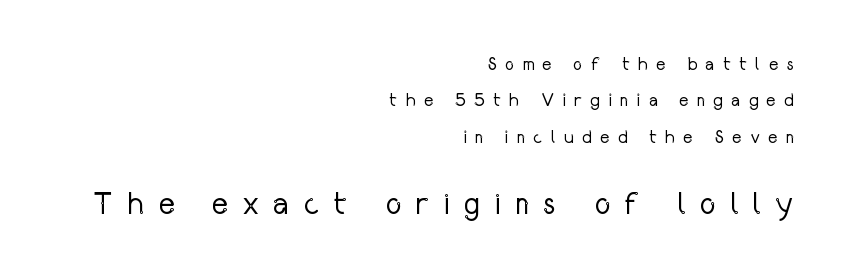
{"serif": "no", "italic": "no", "bold": "no", "weight": "regular", "width": "condensed", "stroke_contrast": "low", "x_height": "medium", "monospaced": "no", "underline": "no", "align": "right", "line_spacing": "loose", "line_spacing_ratio": 2.02, "letter_spacing": "wide", "letter_spacing_em": 0.45, "larger_block": "second", "size_ratio": 1.72, "glyph_px": 31}
